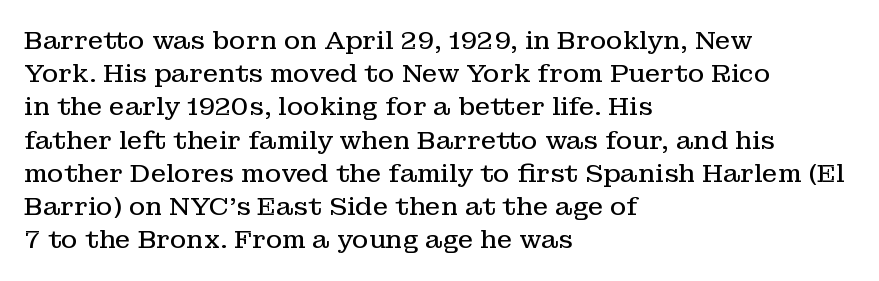
{"italic": "no", "bold": "no", "underline": "no", "align": "left", "line_spacing": "normal", "line_spacing_ratio": 1.33, "letter_spacing": "normal", "letter_spacing_em": 0.0, "glyph_px": 25}
